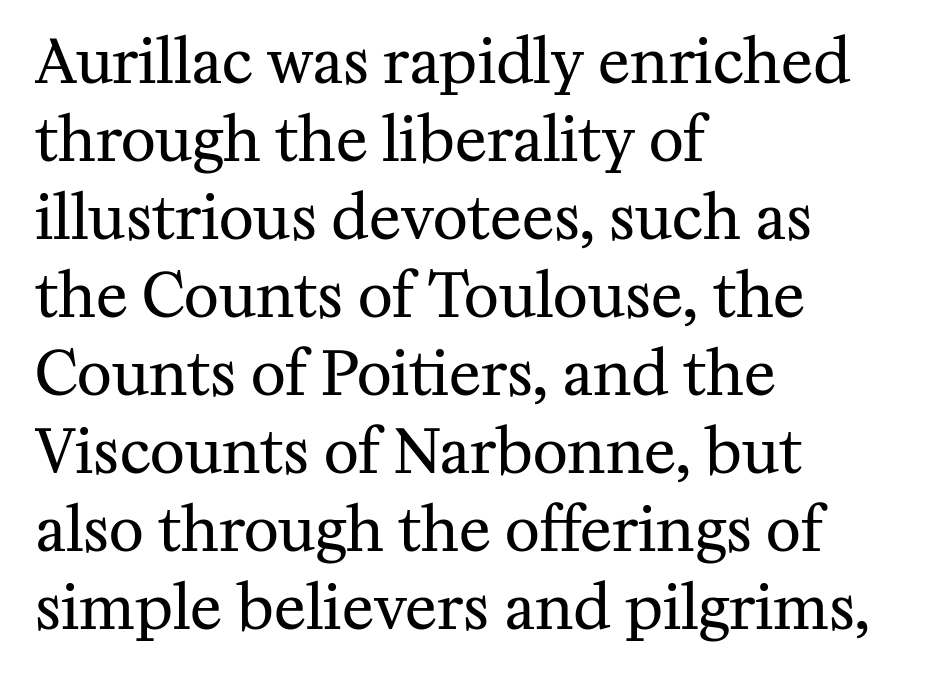
One-word summary of the alignment: left. Typographically, this falls in the serif category. Has an underline been added? It has not. Quick note: not italic, upright.
